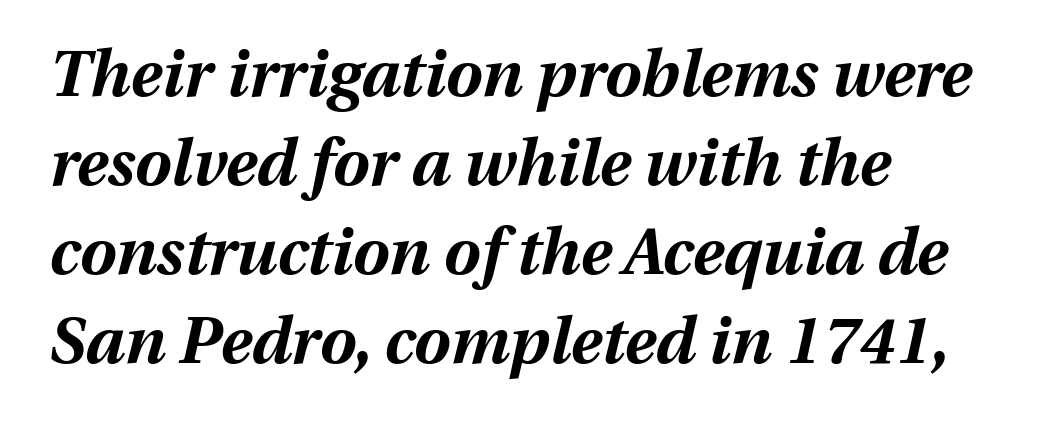
Q: Is the text bold? A: Yes.
Q: Is the text italic (slanted)? A: Yes, it leans right by about 13 degrees.
Q: Is the text underlined? A: No.
Q: How is the paragraph aligned? A: Left-aligned.
Q: Is the spacing between letters normal or unusually wide? A: Normal.
Q: Is the spacing between lines tight, normal or loose? A: Normal.
Q: Width (condensed, normal, or wide)? A: Normal.
Q: Stroke contrast? A: Medium.
Q: x-height? A: Medium.
Q: Monospaced? A: No.
